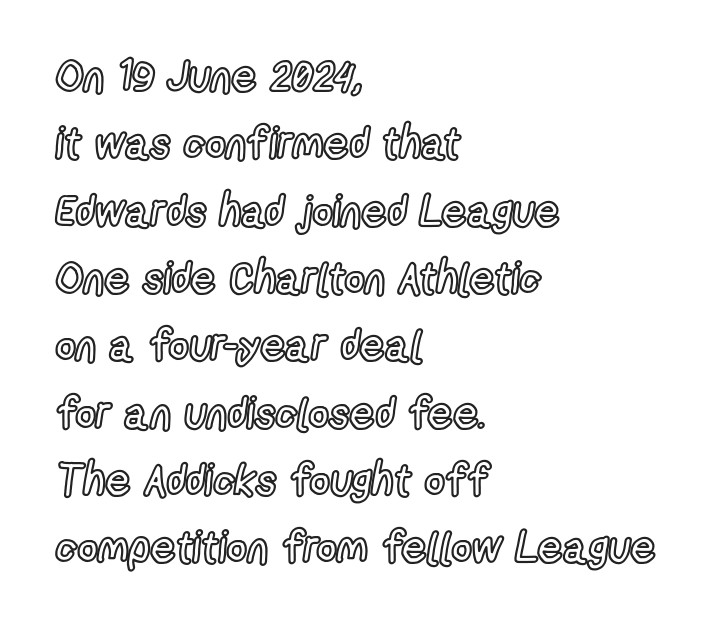
{"width": "condensed", "x_height": "medium", "monospaced": "no", "underline": "no", "align": "left", "line_spacing": "normal", "line_spacing_ratio": 1.53, "letter_spacing": "normal", "letter_spacing_em": 0.0, "glyph_px": 44}
